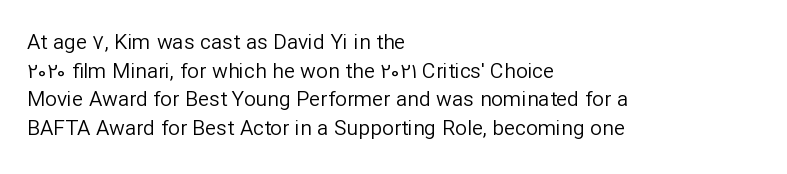
Line beginnings align vertically; line endings do not. Whoever set this chose a conventional vertical rhythm. Stroke mass is kept to a normal reading level or below. Nobody touched the tracking dial on this one.
